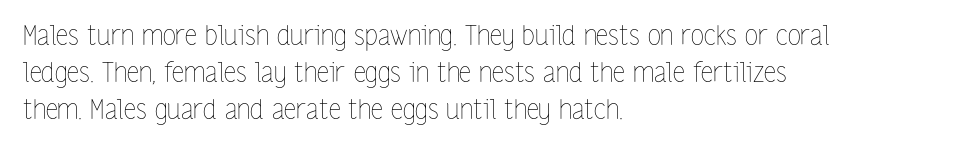
The image shows 27 px text type, upright; set left-aligned, normal line spacing (1.37x), normal letter spacing, not underlined.
